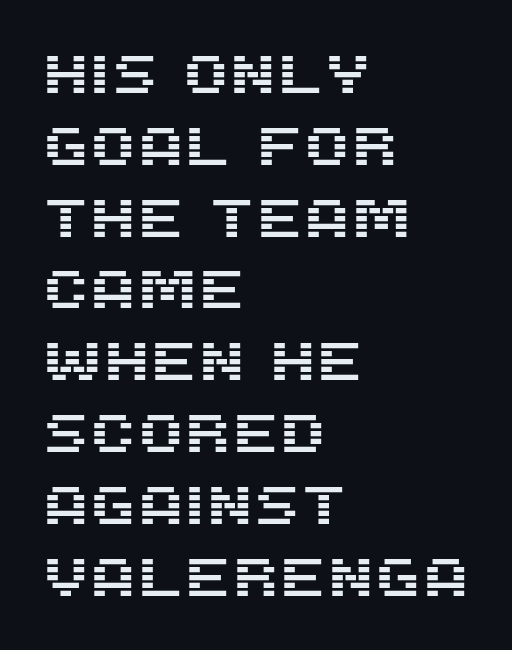
Q: Is the text italic (slanted)? A: No, it is upright.
Q: Is the typeface a serif or a sans-serif typeface? A: Sans-serif.
Q: Is the text underlined? A: No.
Q: How is the paragraph aligned? A: Left-aligned.
Q: Is the spacing between letters normal or unusually wide? A: Normal.
Q: Is the spacing between lines tight, normal or loose? A: Normal.
Q: Width (condensed, normal, or wide)? A: Normal.
Q: Stroke contrast? A: Medium.
Q: x-height? A: Large.
Q: Monospaced? A: No.
